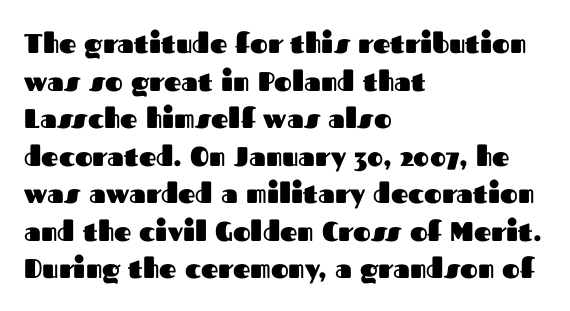
{"italic": "no", "bold": "yes", "underline": "no", "align": "left", "line_spacing": "normal", "line_spacing_ratio": 1.39, "letter_spacing": "normal", "letter_spacing_em": 0.0, "glyph_px": 27}
